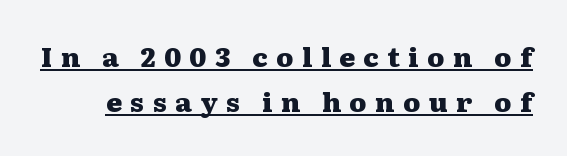
The letterforms stand isolated, each surrounded by extra space. The lettering holds an erect, upright posture throughout. Every letter is thick-stroked: bold, no question. A baseline rule has been typeset under these characters.
